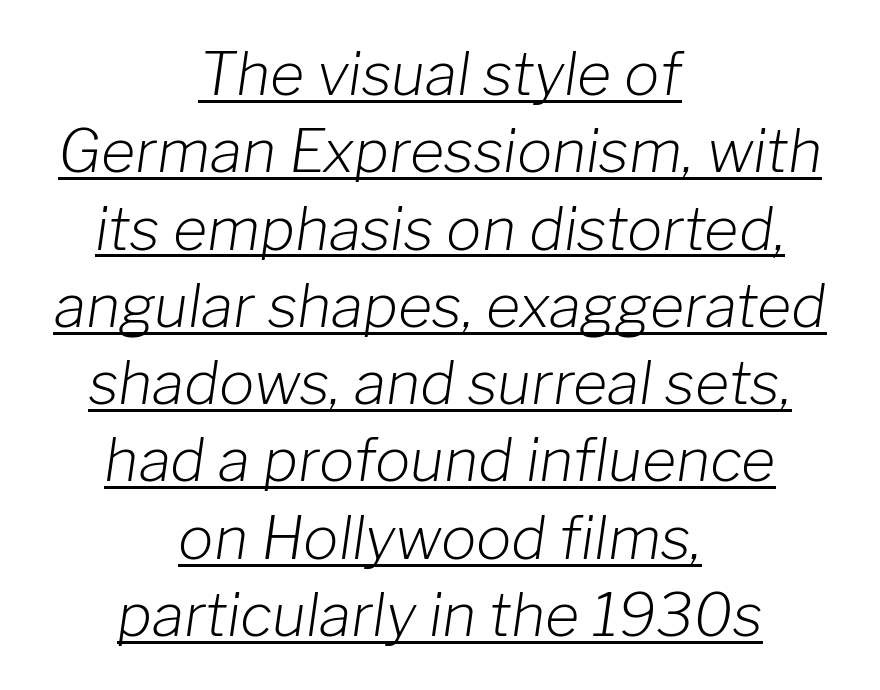
Q: Is the text bold? A: No.
Q: Is the text italic (slanted)? A: Yes, it leans right by about 8 degrees.
Q: Is the text underlined? A: Yes.
Q: How is the paragraph aligned? A: Centered.
Q: Is the spacing between letters normal or unusually wide? A: Normal.
Q: Is the spacing between lines tight, normal or loose? A: Normal.
Q: Width (condensed, normal, or wide)? A: Normal.
Q: Stroke contrast? A: Low.
Q: x-height? A: Medium.
Q: Monospaced? A: No.
